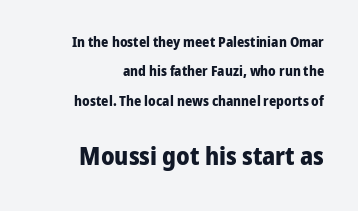
Q: Is the text bold? A: Yes.
Q: Is the text italic (slanted)? A: No, it is upright.
Q: Is the text underlined? A: No.
Q: How is the paragraph aligned? A: Right-aligned.
Q: Is the spacing between letters normal or unusually wide? A: Normal.
Q: Is the spacing between lines tight, normal or loose? A: Loose.
Q: Which block of text is set in a larger size, the first (top) or the second (bottom)? A: The second (bottom) one.
